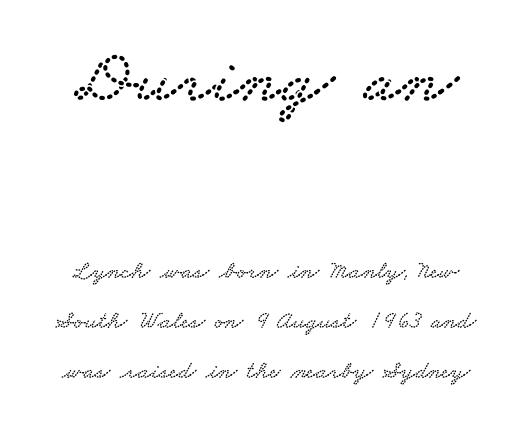
Q: Is the text underlined? A: No.
Q: Is the spacing between letters normal or unusually wide? A: Normal.
Q: Is the spacing between lines tight, normal or loose? A: Loose.
Q: Which block of text is set in a larger size, the first (top) or the second (bottom)? A: The first (top) one.
Q: Width (condensed, normal, or wide)? A: Wide.
Q: Stroke contrast? A: Low.
Q: x-height? A: Small.
Q: Monospaced? A: No.
